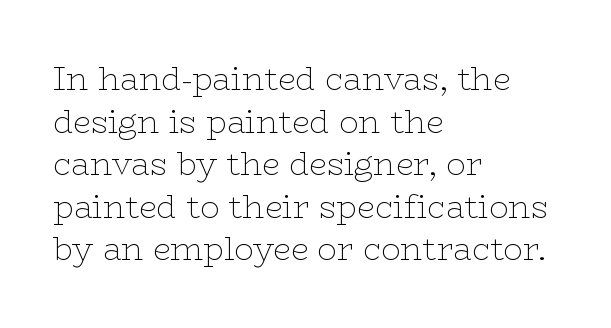
Q: Is the text bold? A: No.
Q: Is the text italic (slanted)? A: No, it is upright.
Q: Is the typeface a serif or a sans-serif typeface? A: Serif.
Q: Is the text underlined? A: No.
Q: How is the paragraph aligned? A: Left-aligned.
Q: Is the spacing between letters normal or unusually wide? A: Normal.
Q: Is the spacing between lines tight, normal or loose? A: Normal.
Q: Width (condensed, normal, or wide)? A: Wide.
Q: Stroke contrast? A: Low.
Q: x-height? A: Medium.
Q: Monospaced? A: No.
